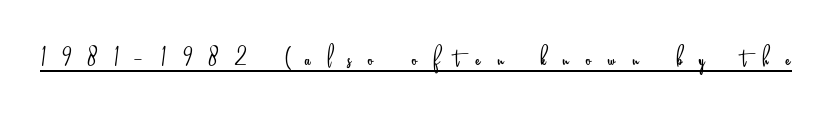
{"serif": "no", "bold": "no", "weight": "light", "width": "condensed", "stroke_contrast": "low", "x_height": "small", "monospaced": "no", "underline": "yes", "letter_spacing": "wide", "letter_spacing_em": 0.49, "glyph_px": 34}
